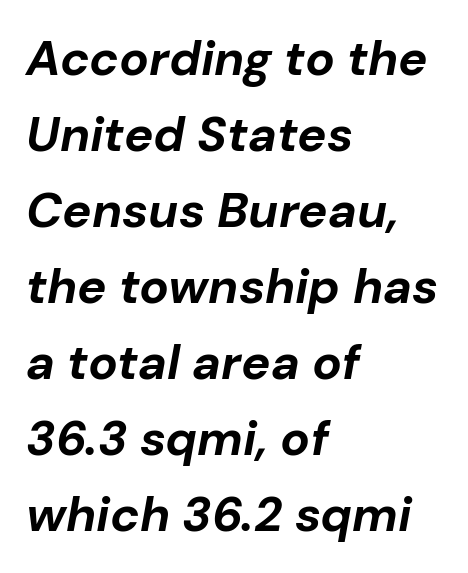
Q: Is the text bold? A: Yes.
Q: Is the text italic (slanted)? A: Yes, it leans right by about 10 degrees.
Q: Is the text underlined? A: No.
Q: How is the paragraph aligned? A: Left-aligned.
Q: Is the spacing between letters normal or unusually wide? A: Normal.
Q: Is the spacing between lines tight, normal or loose? A: Normal.
Q: Width (condensed, normal, or wide)? A: Normal.
Q: Stroke contrast? A: Low.
Q: x-height? A: Medium.
Q: Monospaced? A: No.
